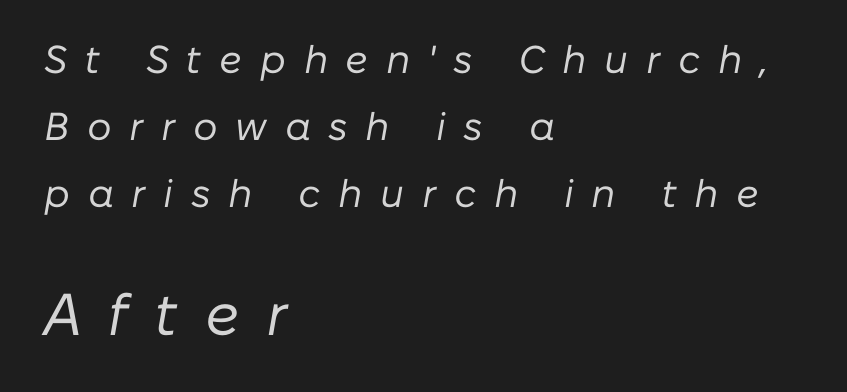
Unbolded letterforms with no extra heft. Caption: upper text group reduced, lower text group enlarged. Is the type slanted? Yes — the strokes lean at a clear angle. Check under the words: just untouched page. Notice how the passage keeps a crisp vertical edge on the left only. The face used here is rendered with a markedly widened letterfit.
